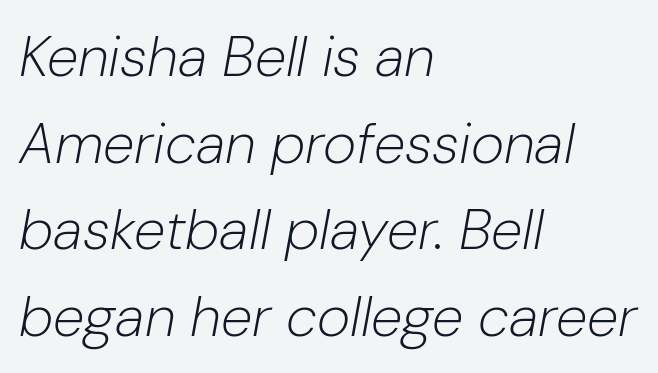
{"italic": "yes", "lean": "right", "slant_degrees": 10, "bold": "no", "weight": "light", "width": "normal", "stroke_contrast": "low", "x_height": "medium", "monospaced": "no", "underline": "no", "align": "left", "line_spacing": "normal", "line_spacing_ratio": 1.52, "letter_spacing": "normal", "letter_spacing_em": 0.0, "glyph_px": 57}
